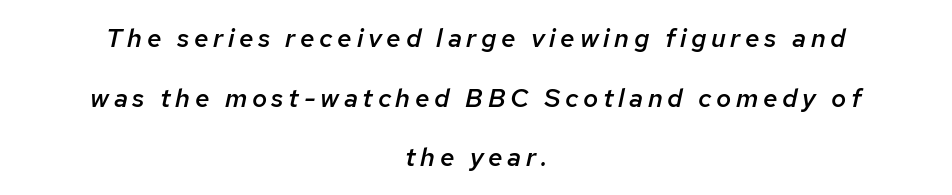
{"italic": "yes", "lean": "right", "slant_degrees": 12, "bold": "semi", "underline": "no", "align": "center", "line_spacing": "loose", "line_spacing_ratio": 2.29, "glyph_px": 26}
